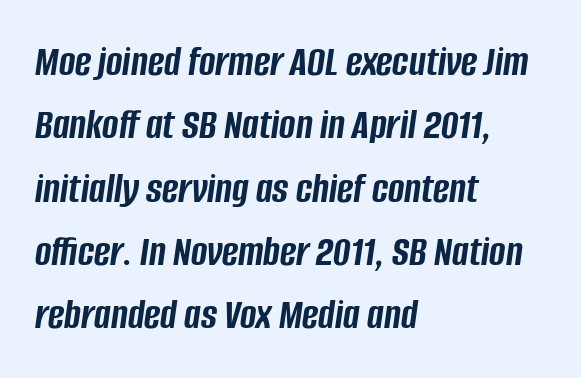
{"italic": "yes", "lean": "right", "slant_degrees": 8, "bold": "yes", "weight": "semibold", "width": "condensed", "stroke_contrast": "low", "x_height": "large", "monospaced": "no", "underline": "no", "align": "left", "line_spacing": "normal", "line_spacing_ratio": 1.44, "letter_spacing": "normal", "letter_spacing_em": 0.0, "glyph_px": 44}
